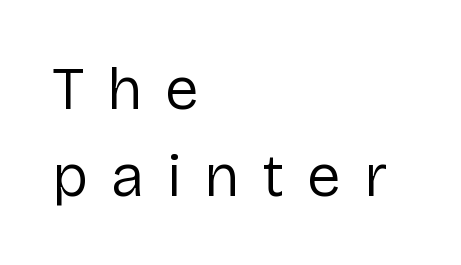
Q: Is the text bold? A: No.
Q: Is the text italic (slanted)? A: No, it is upright.
Q: Is the typeface a serif or a sans-serif typeface? A: Sans-serif.
Q: Is the text underlined? A: No.
Q: How is the paragraph aligned? A: Left-aligned.
Q: Is the spacing between letters normal or unusually wide? A: Unusually wide.
Q: Is the spacing between lines tight, normal or loose? A: Normal.
Q: Width (condensed, normal, or wide)? A: Normal.
Q: Stroke contrast? A: Low.
Q: x-height? A: Medium.
Q: Monospaced? A: No.
